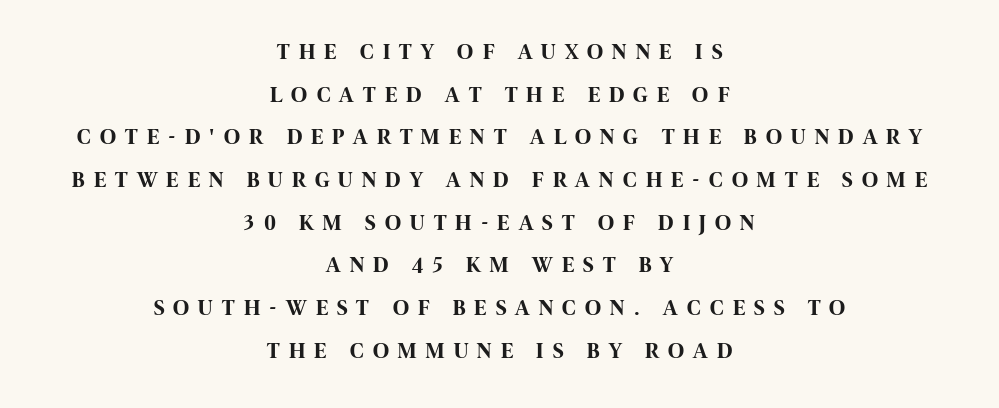
Q: Is the text bold? A: Yes.
Q: Is the text italic (slanted)? A: No, it is upright.
Q: Is the text underlined? A: No.
Q: How is the paragraph aligned? A: Centered.
Q: Is the spacing between letters normal or unusually wide? A: Unusually wide.
Q: Is the spacing between lines tight, normal or loose? A: Loose.
